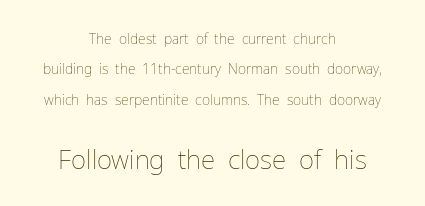
{"italic": "no", "bold": "no", "underline": "no", "align": "center", "line_spacing": "loose", "line_spacing_ratio": 2.17, "letter_spacing": "normal", "letter_spacing_em": 0.0, "larger_block": "second", "size_ratio": 1.86, "glyph_px": 26}
